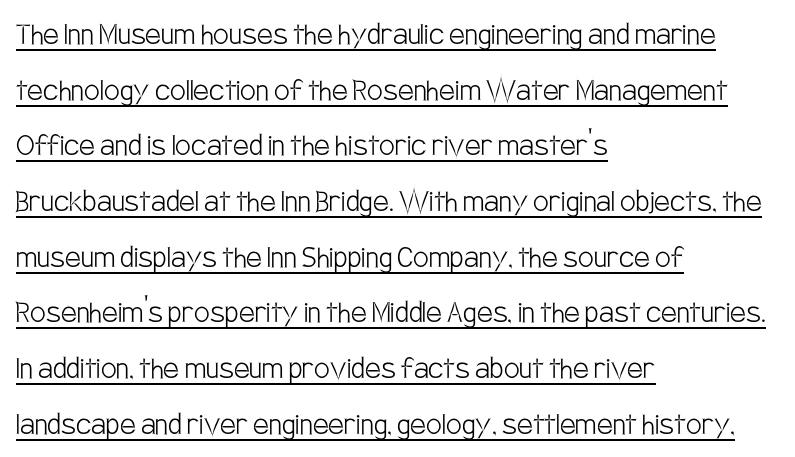
Q: Is the text bold? A: No.
Q: Is the text italic (slanted)? A: No, it is upright.
Q: Is the typeface a serif or a sans-serif typeface? A: Sans-serif.
Q: Is the text underlined? A: Yes.
Q: How is the paragraph aligned? A: Left-aligned.
Q: Is the spacing between letters normal or unusually wide? A: Normal.
Q: Is the spacing between lines tight, normal or loose? A: Normal.
Q: Width (condensed, normal, or wide)? A: Condensed.
Q: Stroke contrast? A: Low.
Q: x-height? A: Large.
Q: Monospaced? A: No.
